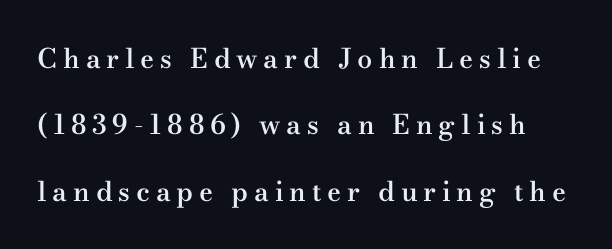
Q: Is the text bold? A: Semi-bold.
Q: Is the text italic (slanted)? A: No, it is upright.
Q: Is the text underlined? A: No.
Q: Is the spacing between letters normal or unusually wide? A: Unusually wide.
Q: Is the spacing between lines tight, normal or loose? A: Loose.
